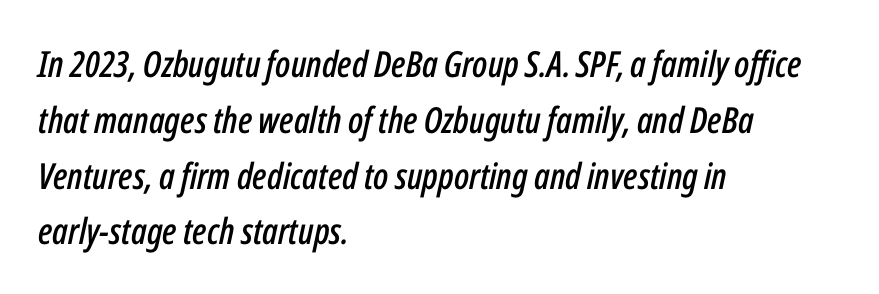
{"italic": "yes", "lean": "right", "slant_degrees": 12, "width": "condensed", "stroke_contrast": "low", "x_height": "medium", "monospaced": "no", "underline": "no", "align": "left", "line_spacing": "normal", "line_spacing_ratio": 1.55, "letter_spacing": "normal", "letter_spacing_em": 0.0, "glyph_px": 36}
